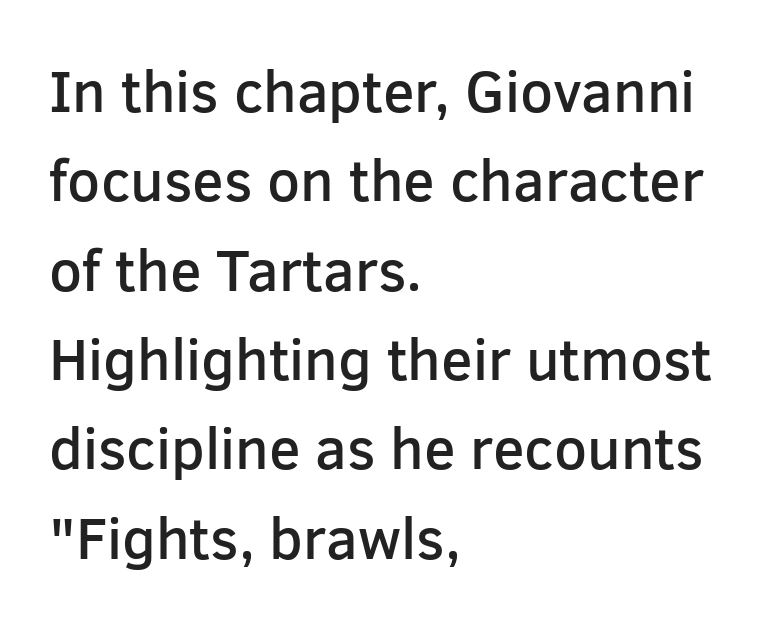
{"serif": "no", "italic": "no", "bold": "semi", "weight": "semibold", "width": "normal", "stroke_contrast": "low", "x_height": "medium", "monospaced": "no", "underline": "no", "align": "left", "line_spacing": "normal", "line_spacing_ratio": 1.54, "letter_spacing": "normal", "letter_spacing_em": 0.0, "glyph_px": 58}
